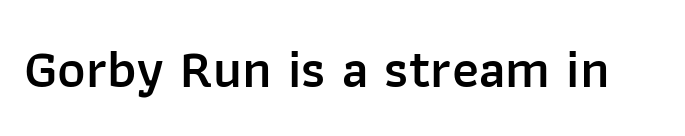
Q: Is the text bold? A: Semi-bold.
Q: Is the text italic (slanted)? A: No, it is upright.
Q: Is the typeface a serif or a sans-serif typeface? A: Sans-serif.
Q: Is the text underlined? A: No.
Q: Is the spacing between letters normal or unusually wide? A: Normal.
Q: Width (condensed, normal, or wide)? A: Normal.
Q: Stroke contrast? A: Low.
Q: x-height? A: Medium.
Q: Monospaced? A: No.
